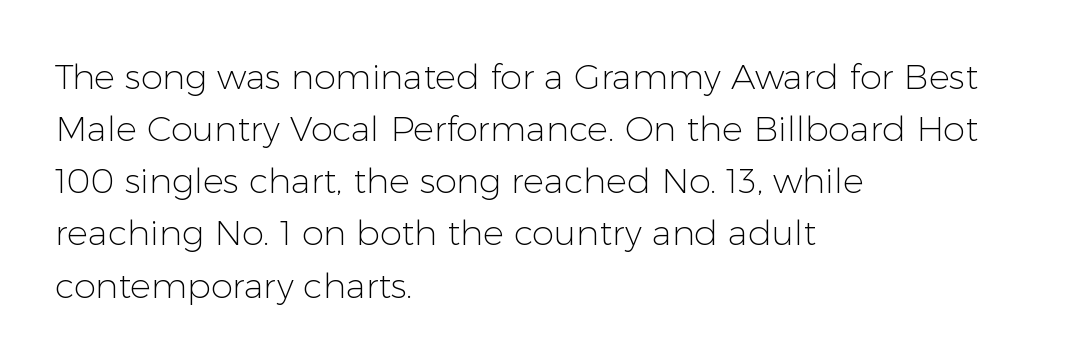
{"serif": "no", "italic": "no", "bold": "no", "weight": "light", "width": "normal", "stroke_contrast": "low", "x_height": "medium", "monospaced": "no", "underline": "no", "align": "left", "line_spacing": "normal", "line_spacing_ratio": 1.49, "letter_spacing": "normal", "letter_spacing_em": 0.0, "glyph_px": 35}
